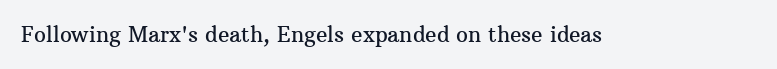
{"italic": "no", "underline": "no", "letter_spacing": "normal", "letter_spacing_em": 0.0, "glyph_px": 21}
